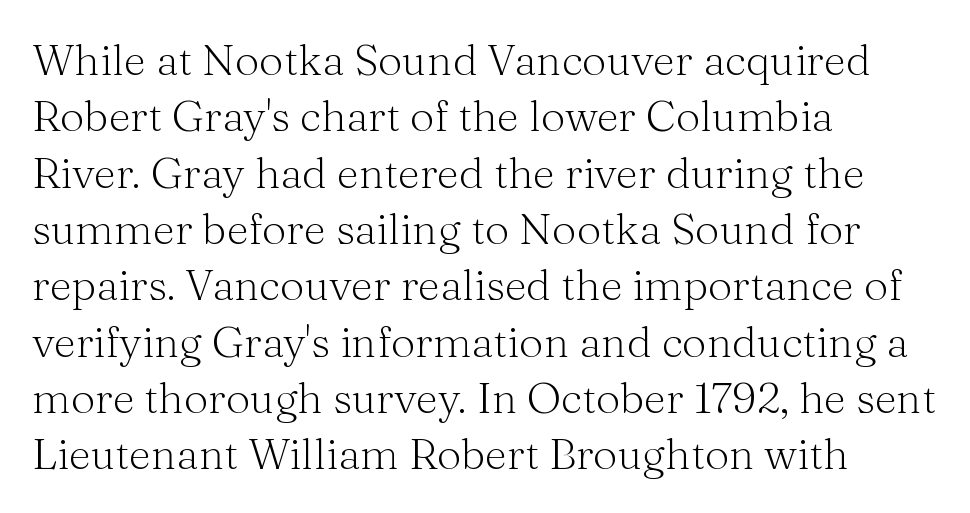
Q: Is the text bold? A: No.
Q: Is the text italic (slanted)? A: No, it is upright.
Q: Is the typeface a serif or a sans-serif typeface? A: Serif.
Q: Is the text underlined? A: No.
Q: How is the paragraph aligned? A: Left-aligned.
Q: Is the spacing between letters normal or unusually wide? A: Normal.
Q: Is the spacing between lines tight, normal or loose? A: Normal.
Q: Width (condensed, normal, or wide)? A: Normal.
Q: Stroke contrast? A: Medium.
Q: x-height? A: Medium.
Q: Monospaced? A: No.
